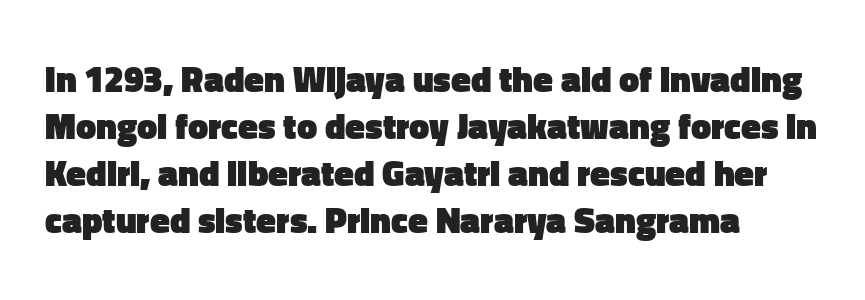
{"serif": "no", "italic": "no", "bold": "yes", "weight": "heavy", "width": "normal", "stroke_contrast": "low", "x_height": "medium", "monospaced": "no", "underline": "no", "align": "left", "line_spacing": "normal", "line_spacing_ratio": 1.31, "letter_spacing": "normal", "letter_spacing_em": 0.0, "glyph_px": 36}
